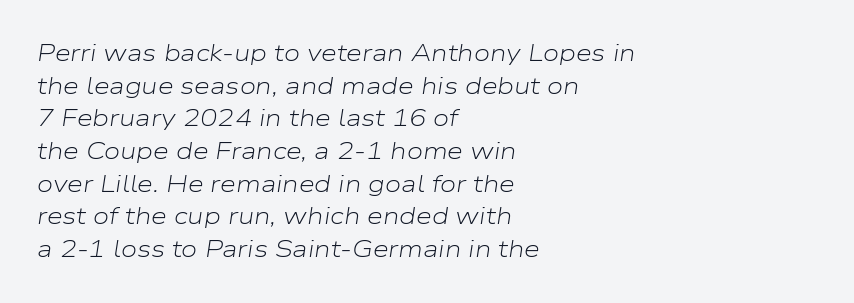
{"italic": "yes", "lean": "right", "slant_degrees": 9, "bold": "no", "underline": "no", "align": "left", "line_spacing": "normal", "line_spacing_ratio": 1.42, "letter_spacing": "normal", "letter_spacing_em": 0.0, "glyph_px": 23}
